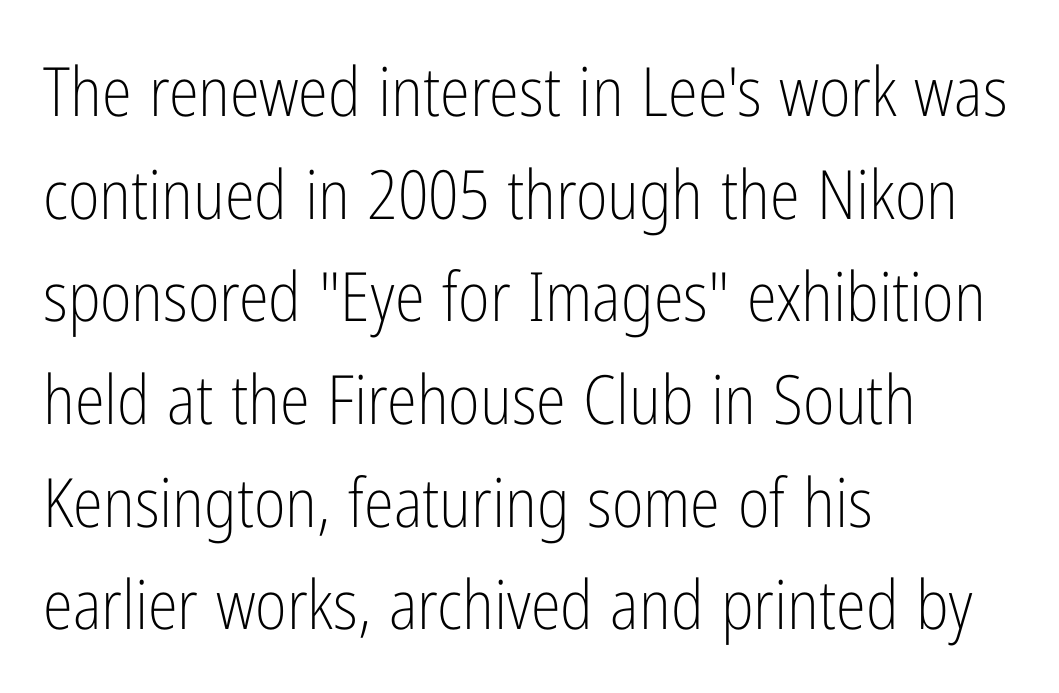
Q: Is the text bold? A: No.
Q: Is the text italic (slanted)? A: No, it is upright.
Q: Is the typeface a serif or a sans-serif typeface? A: Sans-serif.
Q: Is the text underlined? A: No.
Q: How is the paragraph aligned? A: Left-aligned.
Q: Is the spacing between letters normal or unusually wide? A: Normal.
Q: Is the spacing between lines tight, normal or loose? A: Normal.
Q: Width (condensed, normal, or wide)? A: Condensed.
Q: Stroke contrast? A: Low.
Q: x-height? A: Medium.
Q: Monospaced? A: No.
